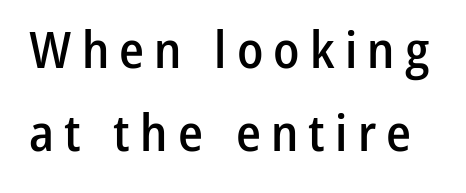
Q: Is the text bold? A: Semi-bold.
Q: Is the text italic (slanted)? A: No, it is upright.
Q: Is the typeface a serif or a sans-serif typeface? A: Sans-serif.
Q: Is the text underlined? A: No.
Q: Is the spacing between letters normal or unusually wide? A: Unusually wide.
Q: Is the spacing between lines tight, normal or loose? A: Normal.
Q: Width (condensed, normal, or wide)? A: Condensed.
Q: Stroke contrast? A: Low.
Q: x-height? A: Medium.
Q: Monospaced? A: No.
